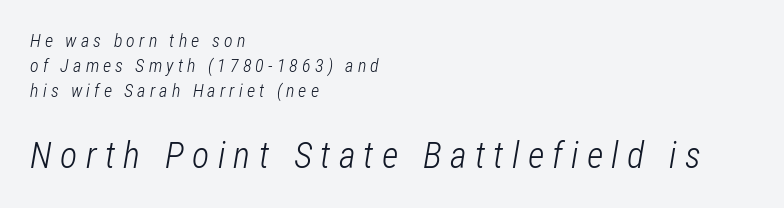
Q: Is the text bold? A: No.
Q: Is the text italic (slanted)? A: Yes, it leans right by about 12 degrees.
Q: Is the text underlined? A: No.
Q: How is the paragraph aligned? A: Left-aligned.
Q: Is the spacing between letters normal or unusually wide? A: Unusually wide.
Q: Is the spacing between lines tight, normal or loose? A: Normal.
Q: Which block of text is set in a larger size, the first (top) or the second (bottom)? A: The second (bottom) one.
Q: Width (condensed, normal, or wide)? A: Condensed.
Q: Stroke contrast? A: Low.
Q: x-height? A: Medium.
Q: Monospaced? A: No.
